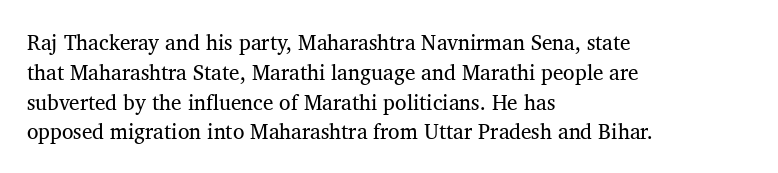
The image shows 21 px text type, upright; set left-aligned, normal line spacing (1.42x), normal letter spacing, not underlined.
